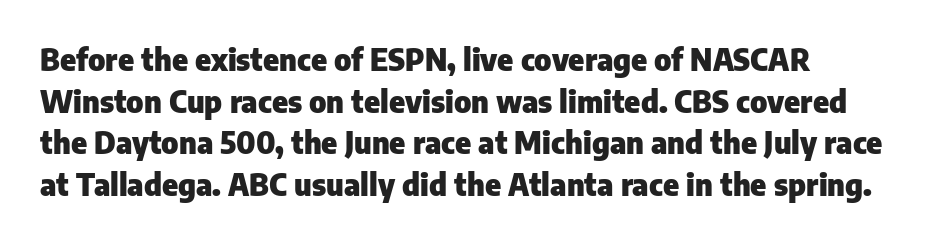
The image shows 30 px heavy sans-serif type, upright; set normal line spacing (1.39x), normal letter spacing, not underlined; low stroke contrast and a medium x-height.
